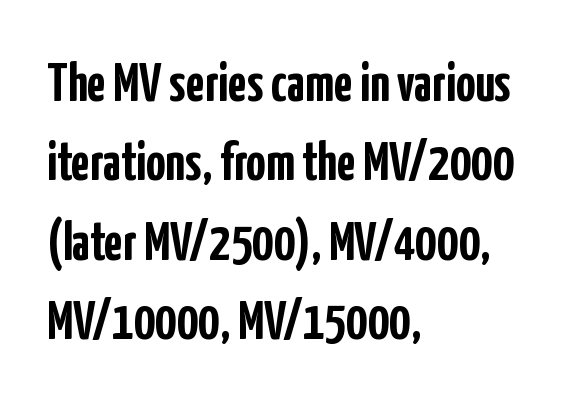
{"serif": "no", "italic": "no", "bold": "yes", "weight": "semibold", "width": "condensed", "stroke_contrast": "low", "x_height": "medium", "monospaced": "no", "underline": "no", "align": "left", "line_spacing": "normal", "line_spacing_ratio": 1.47, "letter_spacing": "normal", "letter_spacing_em": 0.0, "glyph_px": 54}
